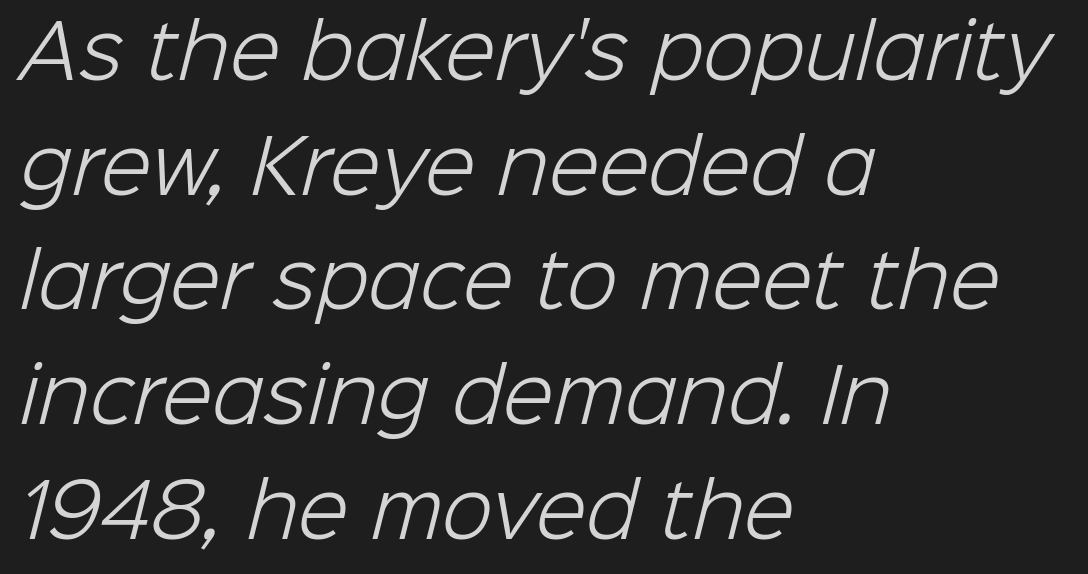
Q: Is the text bold? A: No.
Q: Is the typeface a serif or a sans-serif typeface? A: Sans-serif.
Q: Is the text underlined? A: No.
Q: How is the paragraph aligned? A: Left-aligned.
Q: Is the spacing between letters normal or unusually wide? A: Normal.
Q: Is the spacing between lines tight, normal or loose? A: Normal.
Q: Width (condensed, normal, or wide)? A: Normal.
Q: Stroke contrast? A: Low.
Q: x-height? A: Medium.
Q: Monospaced? A: No.
